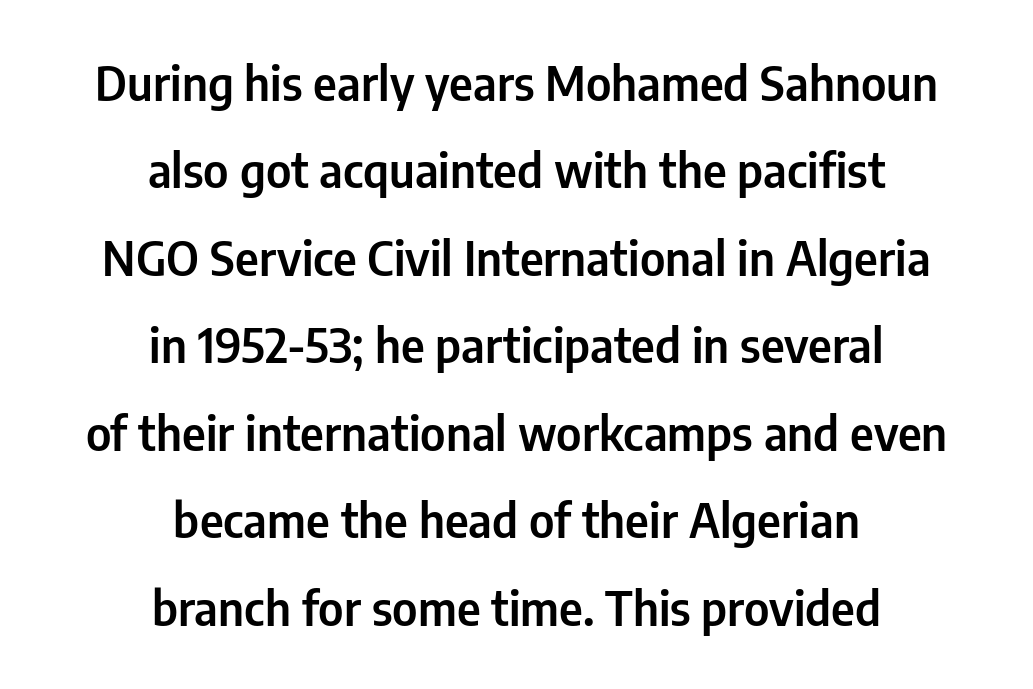
These lines are rendered in a variable-pitch font. The foot of each line stays bare and open. The text block is weighted toward neither margin, spreading evenly from the middle. To sum up the face: it is a sans, with no serifs. The font's upright variant was chosen for this text.
